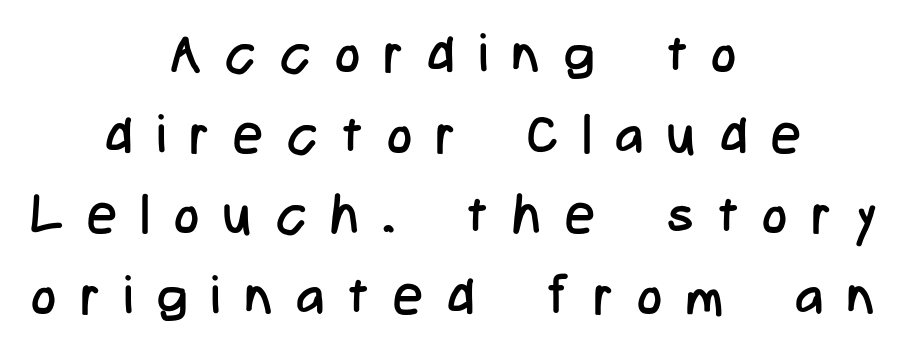
The image shows 53 px regular-weight, condensed sans-serif type, upright; set centered, normal line spacing (1.52x), unusually wide letter spacing (+0.46 em), not underlined; low stroke contrast and a medium x-height.
